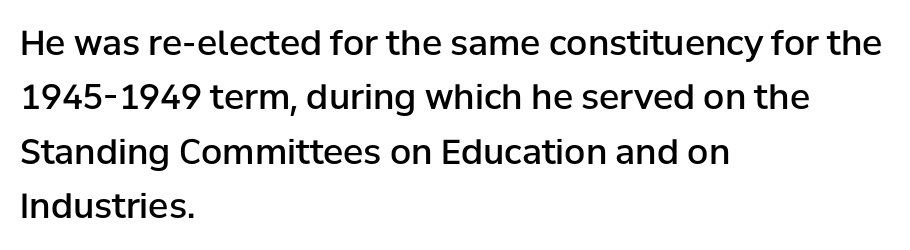
Q: Is the text bold? A: Semi-bold.
Q: Is the text italic (slanted)? A: No, it is upright.
Q: Is the typeface a serif or a sans-serif typeface? A: Sans-serif.
Q: Is the text underlined? A: No.
Q: How is the paragraph aligned? A: Left-aligned.
Q: Is the spacing between letters normal or unusually wide? A: Normal.
Q: Is the spacing between lines tight, normal or loose? A: Normal.
Q: Width (condensed, normal, or wide)? A: Normal.
Q: Stroke contrast? A: Low.
Q: x-height? A: Medium.
Q: Monospaced? A: No.
